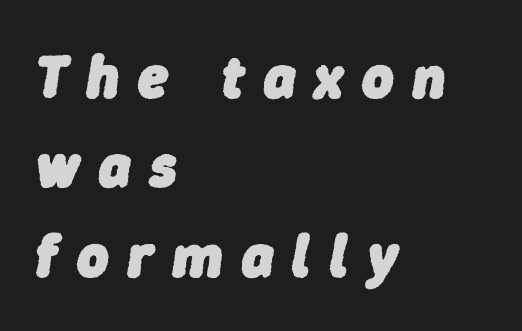
{"italic": "yes", "lean": "right", "slant_degrees": 9, "bold": "yes", "weight": "heavy", "width": "normal", "stroke_contrast": "low", "x_height": "medium", "monospaced": "no", "underline": "no", "align": "left", "line_spacing": "normal", "line_spacing_ratio": 1.49, "letter_spacing": "wide", "letter_spacing_em": 0.32, "glyph_px": 60}
